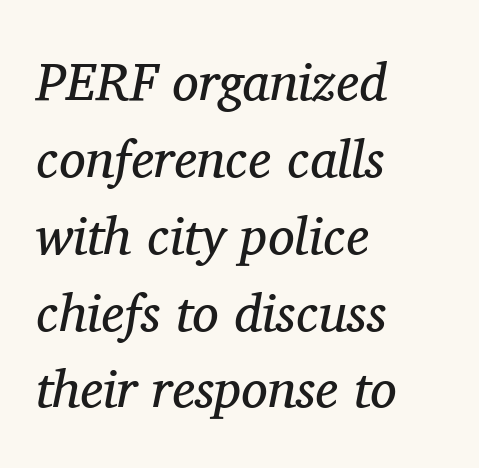
Q: Is the text bold? A: No.
Q: Is the text italic (slanted)? A: Yes, it leans right by about 11 degrees.
Q: Is the typeface a serif or a sans-serif typeface? A: Serif.
Q: Is the text underlined? A: No.
Q: How is the paragraph aligned? A: Left-aligned.
Q: Is the spacing between letters normal or unusually wide? A: Normal.
Q: Is the spacing between lines tight, normal or loose? A: Normal.
Q: Width (condensed, normal, or wide)? A: Normal.
Q: Stroke contrast? A: Medium.
Q: x-height? A: Medium.
Q: Monospaced? A: No.
